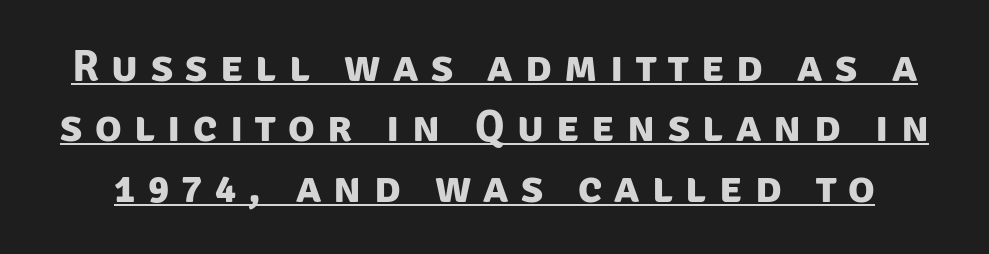
The image shows 44 px bold sans-serif type; set normal line spacing (1.37x), unusually wide letter spacing (+0.28 em), underlined; low stroke contrast and a large x-height.
